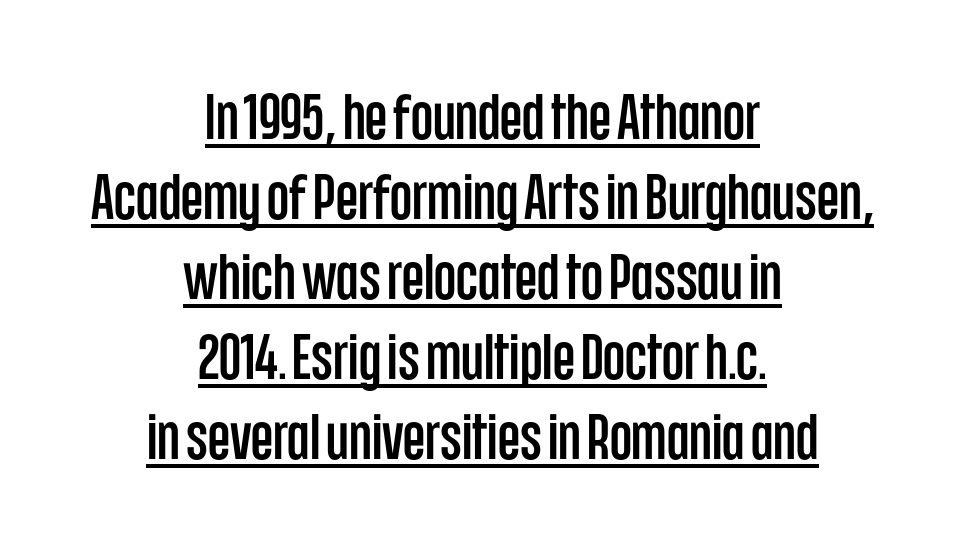
The image shows 64 px condensed sans-serif type, upright; set centered, normal line spacing (1.25x), normal letter spacing, underlined; low stroke contrast and a large x-height.
